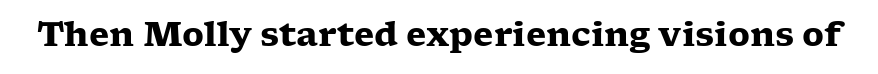
{"serif": "yes", "italic": "no", "bold": "yes", "weight": "heavy", "width": "wide", "stroke_contrast": "low", "x_height": "medium", "monospaced": "no", "underline": "no", "letter_spacing": "normal", "letter_spacing_em": 0.0, "glyph_px": 33}
